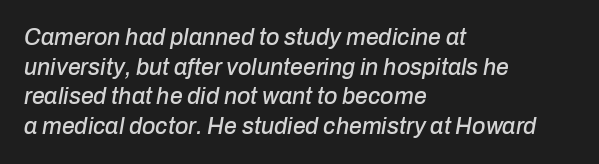
Nobody touched the tracking dial on this one. The passage shown is not underscored anywhere. If you drew a ruler down the left edge, every line would touch it. The font's italic variant was chosen for this text. The rows are spaced the way most documents space them.
